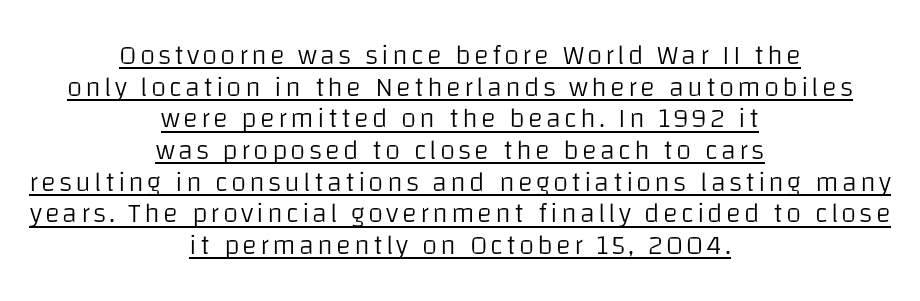
{"serif": "no", "italic": "no", "bold": "no", "weight": "light", "width": "normal", "stroke_contrast": "low", "x_height": "large", "monospaced": "no", "underline": "yes", "align": "center", "line_spacing": "tight", "line_spacing_ratio": 1.13, "glyph_px": 28}
